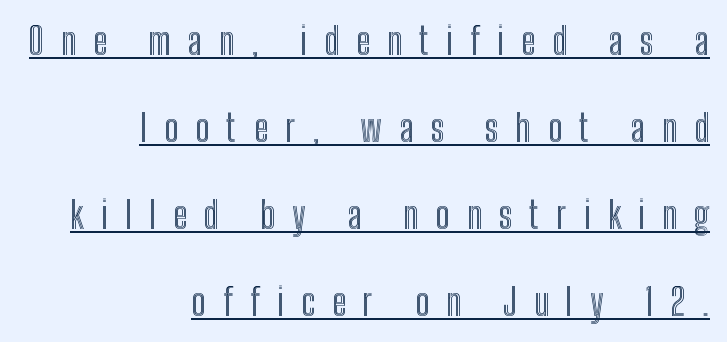
Q: Is the text italic (slanted)? A: No, it is upright.
Q: Is the text underlined? A: Yes.
Q: How is the paragraph aligned? A: Right-aligned.
Q: Is the spacing between letters normal or unusually wide? A: Unusually wide.
Q: Is the spacing between lines tight, normal or loose? A: Loose.
Q: Width (condensed, normal, or wide)? A: Condensed.
Q: x-height? A: Medium.
Q: Monospaced? A: No.
